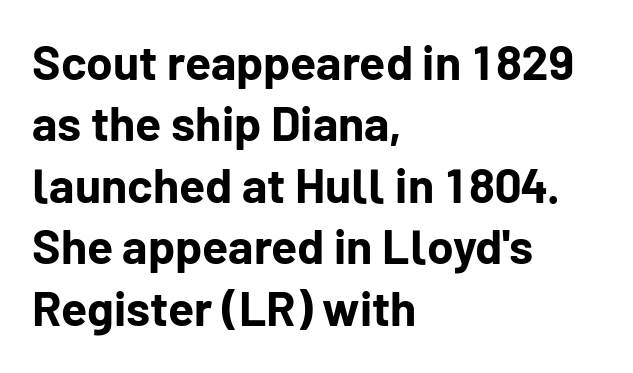
Default kerning and tracking; the words read as compact shapes. The type family on display is of the sans-serif kind. The font is running at its bold setting. Baseline-to-baseline distance is the conventional proportion of letter height. The baseline area is clear. Note the varied advance widths — an 'i' is clearly narrower than an 'm'.
